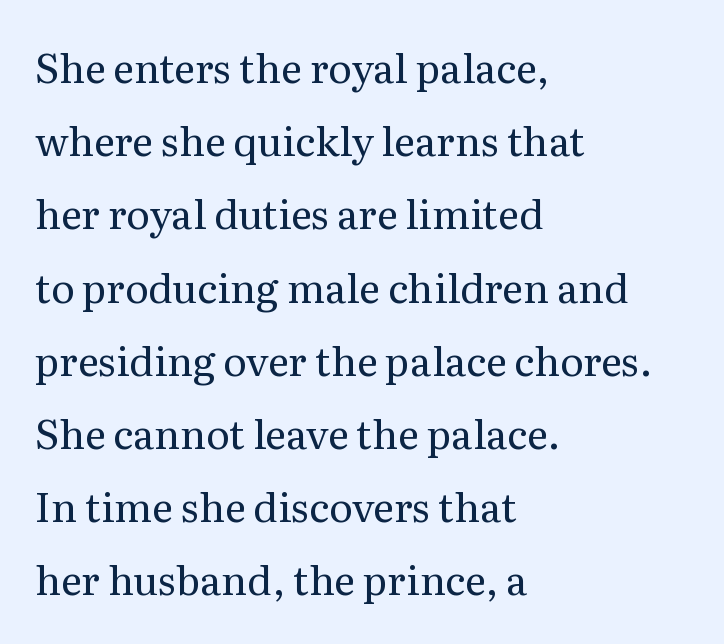
Line starts are locked; line ends wander. Honestly, the letter spacing is just normal — you wouldn't notice it. Clear beneath every line of the passage. Regarding serifs, this sample has them. Style check: upright.
